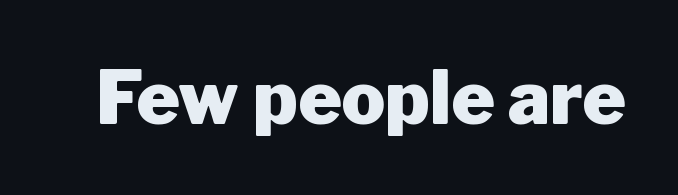
{"serif": "no", "italic": "no", "bold": "yes", "weight": "heavy", "width": "normal", "stroke_contrast": "low", "x_height": "medium", "monospaced": "no", "underline": "no", "letter_spacing": "normal", "letter_spacing_em": 0.0, "glyph_px": 73}
